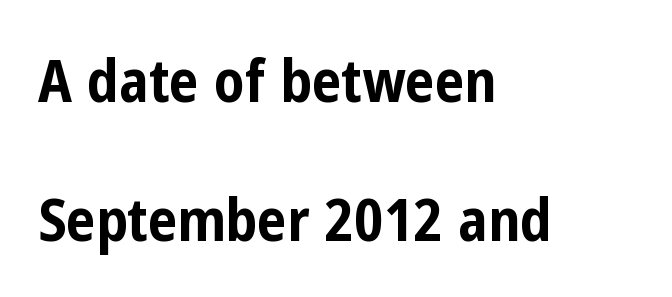
{"serif": "no", "italic": "no", "bold": "yes", "weight": "bold", "width": "condensed", "stroke_contrast": "low", "x_height": "medium", "monospaced": "no", "underline": "no", "align": "left", "line_spacing": "loose", "line_spacing_ratio": 2.35, "letter_spacing": "normal", "letter_spacing_em": 0.0, "glyph_px": 59}
